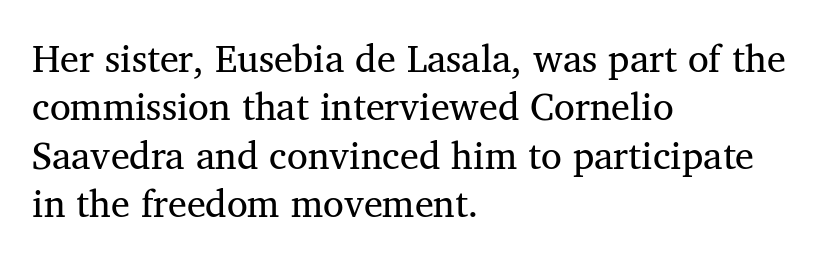
Q: Is the text bold? A: No.
Q: Is the text italic (slanted)? A: No, it is upright.
Q: Is the typeface a serif or a sans-serif typeface? A: Serif.
Q: Is the text underlined? A: No.
Q: How is the paragraph aligned? A: Left-aligned.
Q: Is the spacing between letters normal or unusually wide? A: Normal.
Q: Is the spacing between lines tight, normal or loose? A: Normal.
Q: Width (condensed, normal, or wide)? A: Normal.
Q: Stroke contrast? A: Medium.
Q: x-height? A: Medium.
Q: Monospaced? A: No.
